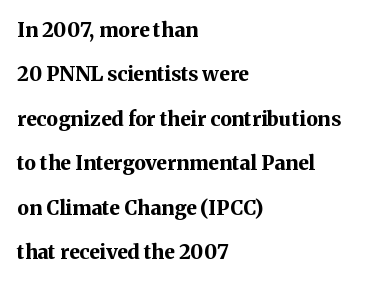
{"italic": "no", "bold": "yes", "underline": "no", "align": "left", "line_spacing": "loose", "line_spacing_ratio": 2.22, "letter_spacing": "normal", "letter_spacing_em": 0.0, "glyph_px": 20}
